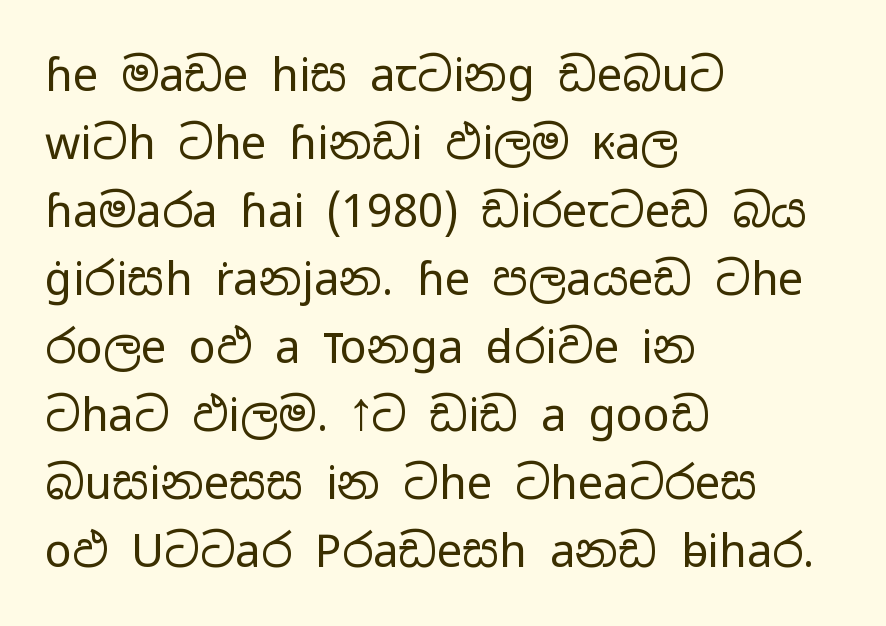
Is this a sans? Yes — the strokes have no serifs. Heft: none added — not bold. Descenders hang freely into open space. Each line starts at the same left margin while the right side varies.
